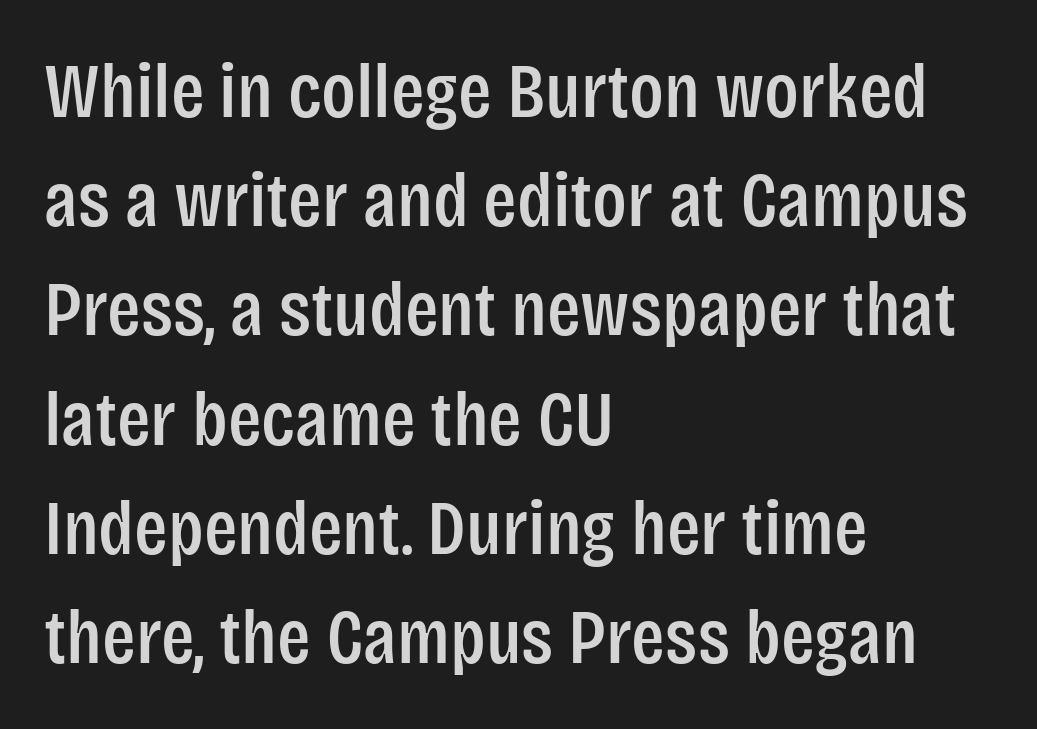
You could not count columns in this text — the font is proportionally spaced. Letters rest on an invisible, unmarked baseline. Compared with typical body copy, the letter spacing here is the same. Every stem runs plumb, perpendicular to the baseline. Is there much room between lines? A standard amount, neither cramped nor airy. Font category for this specimen: sans-serif.
